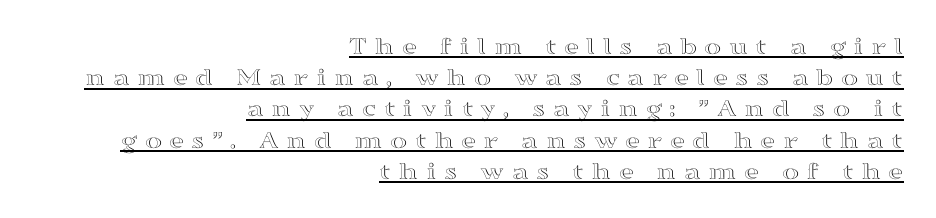
Q: Is the text italic (slanted)? A: No, it is upright.
Q: Is the text underlined? A: Yes.
Q: How is the paragraph aligned? A: Right-aligned.
Q: Is the spacing between letters normal or unusually wide? A: Unusually wide.
